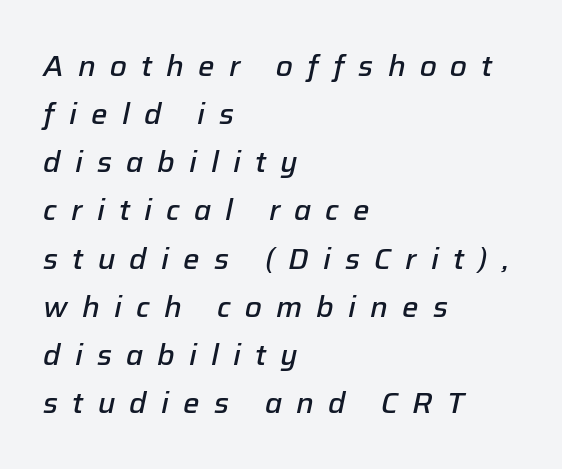
Q: Is the text bold? A: Semi-bold.
Q: Is the text italic (slanted)? A: Yes, it leans right by about 12 degrees.
Q: Is the text underlined? A: No.
Q: How is the paragraph aligned? A: Left-aligned.
Q: Is the spacing between letters normal or unusually wide? A: Unusually wide.
Q: Is the spacing between lines tight, normal or loose? A: Normal.
Q: Width (condensed, normal, or wide)? A: Normal.
Q: Stroke contrast? A: Low.
Q: x-height? A: Medium.
Q: Monospaced? A: No.
